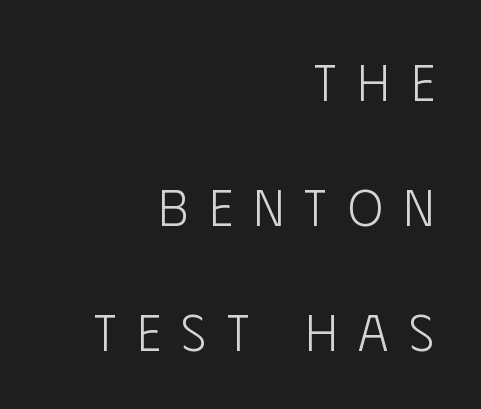
Q: Is the text bold? A: No.
Q: Is the text italic (slanted)? A: No, it is upright.
Q: Is the typeface a serif or a sans-serif typeface? A: Sans-serif.
Q: Is the text underlined? A: No.
Q: How is the paragraph aligned? A: Right-aligned.
Q: Is the spacing between letters normal or unusually wide? A: Unusually wide.
Q: Is the spacing between lines tight, normal or loose? A: Loose.
Q: Width (condensed, normal, or wide)? A: Condensed.
Q: Stroke contrast? A: Low.
Q: x-height? A: Large.
Q: Monospaced? A: No.
